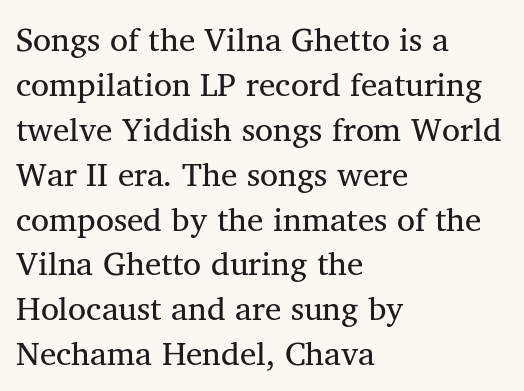
The image shows 33 px regular-weight serif type, upright; set left-aligned, normal line spacing (1.36x), normal letter spacing, not underlined; medium stroke contrast and a medium x-height.
